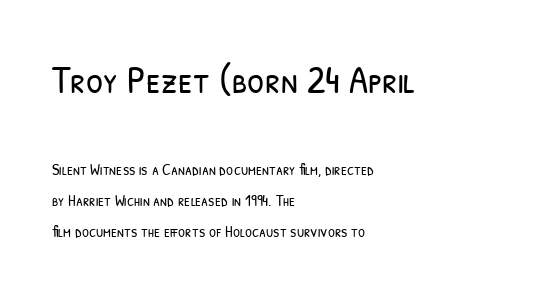
{"serif": "no", "bold": "no", "weight": "light", "width": "condensed", "stroke_contrast": "low", "x_height": "medium", "monospaced": "no", "underline": "no", "align": "left", "line_spacing": "loose", "line_spacing_ratio": 1.92, "letter_spacing": "normal", "letter_spacing_em": 0.0, "larger_block": "first", "size_ratio": 2.44, "glyph_px": 39}
